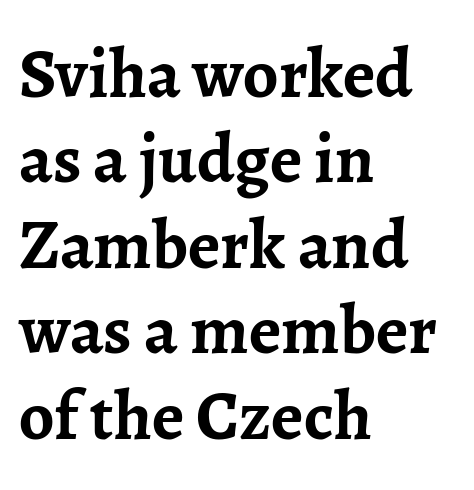
{"serif": "yes", "italic": "no", "bold": "yes", "weight": "semibold", "width": "normal", "stroke_contrast": "low", "x_height": "medium", "monospaced": "no", "underline": "no", "align": "left", "line_spacing_ratio": 1.22, "letter_spacing": "normal", "letter_spacing_em": 0.0, "glyph_px": 70}
